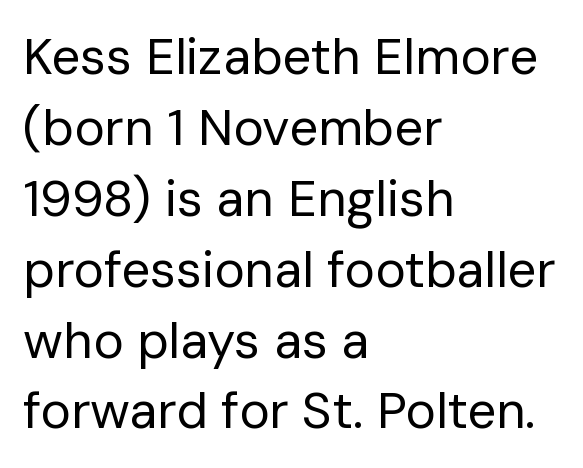
Q: Is the text bold? A: No.
Q: Is the text italic (slanted)? A: No, it is upright.
Q: Is the typeface a serif or a sans-serif typeface? A: Sans-serif.
Q: Is the text underlined? A: No.
Q: How is the paragraph aligned? A: Left-aligned.
Q: Is the spacing between letters normal or unusually wide? A: Normal.
Q: Is the spacing between lines tight, normal or loose? A: Normal.
Q: Width (condensed, normal, or wide)? A: Normal.
Q: Stroke contrast? A: Low.
Q: x-height? A: Medium.
Q: Monospaced? A: No.
